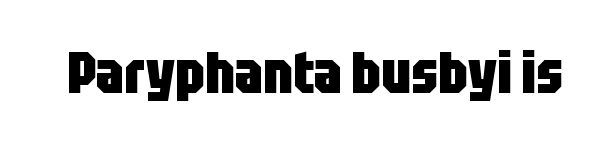
The image shows 58 px heavy, condensed sans-serif type, upright; set normal letter spacing, not underlined; low stroke contrast and a large x-height.
